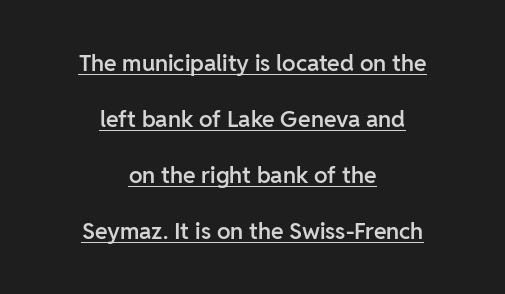
{"italic": "no", "bold": "semi", "underline": "yes", "align": "center", "line_spacing": "loose", "line_spacing_ratio": 2.44, "letter_spacing": "normal", "letter_spacing_em": 0.0, "glyph_px": 23}
